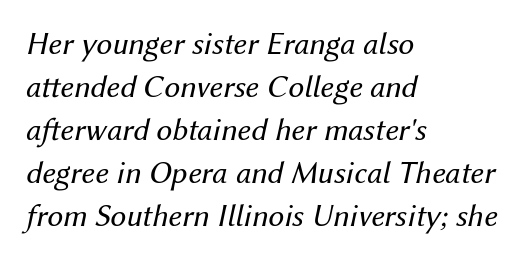
The text block is weighted toward the left margin, trailing off unevenly rightward. In terms of leading, this rendering sits right in the middle. Glyph-to-glyph distance matches everyday printed text. Caption: face not bold, strokes unweighted. The text carries the slant typical of an italic or oblique font.
